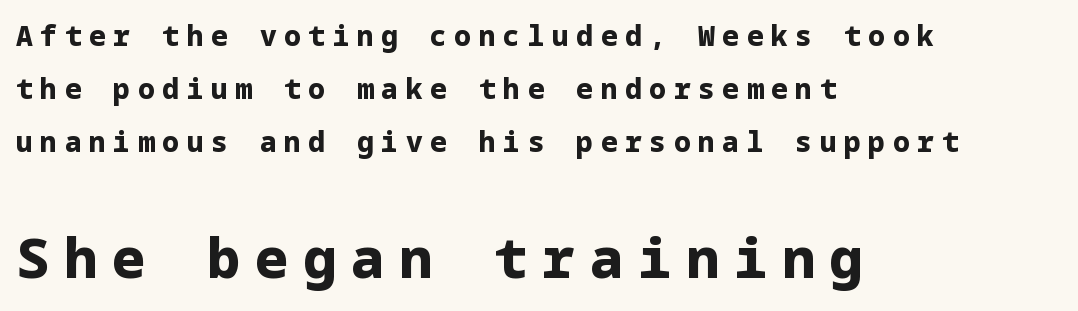
The image shows 55 px bold sans-serif type, upright; set left-aligned, line spacing 1.89x, unusually wide letter spacing (+0.27 em), not underlined; the second (bottom) block is 1.96x larger; low stroke contrast and a medium x-height.
